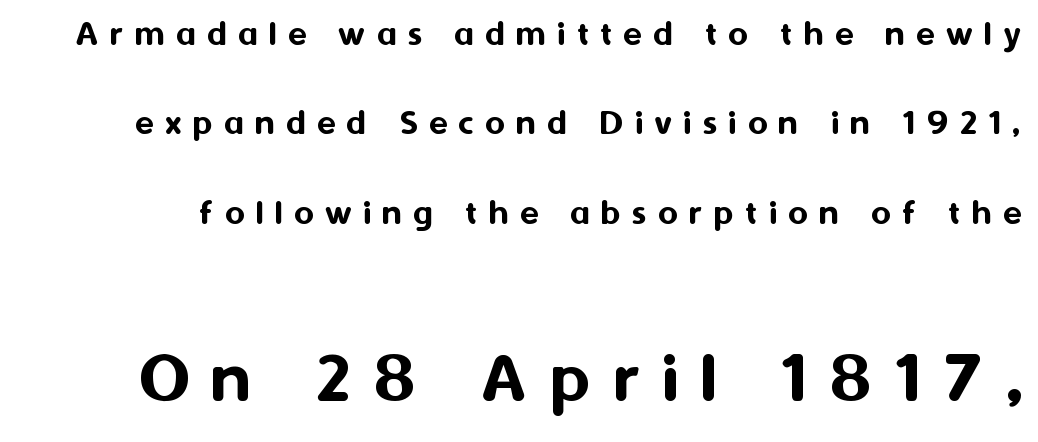
Characters remain perfectly vertical along every line. Grotesque or geometric, the face here clearly has no serifs. The line-height multiplier appears high, well above default. Caption: expanded tracking, letters set apart. The designer gave the closing block more size than the opening block.
